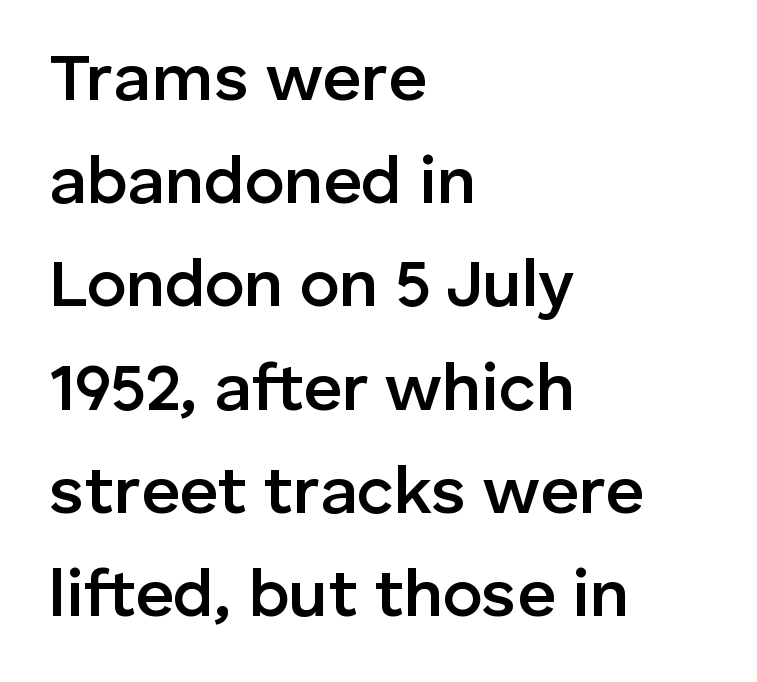
Q: Is the text bold? A: Semi-bold.
Q: Is the text italic (slanted)? A: No, it is upright.
Q: Is the typeface a serif or a sans-serif typeface? A: Sans-serif.
Q: Is the text underlined? A: No.
Q: How is the paragraph aligned? A: Left-aligned.
Q: Is the spacing between letters normal or unusually wide? A: Normal.
Q: Is the spacing between lines tight, normal or loose? A: Normal.
Q: Width (condensed, normal, or wide)? A: Normal.
Q: Stroke contrast? A: Low.
Q: x-height? A: Medium.
Q: Monospaced? A: No.
